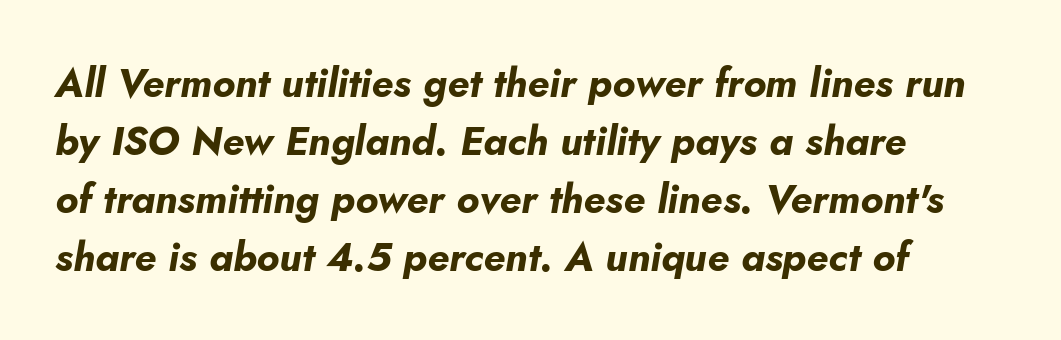
Q: Is the text bold? A: Yes.
Q: Is the text italic (slanted)? A: Yes, it leans right by about 10 degrees.
Q: Is the text underlined? A: No.
Q: How is the paragraph aligned? A: Left-aligned.
Q: Is the spacing between letters normal or unusually wide? A: Normal.
Q: Is the spacing between lines tight, normal or loose? A: Normal.
Q: Width (condensed, normal, or wide)? A: Normal.
Q: Stroke contrast? A: Low.
Q: x-height? A: Small.
Q: Monospaced? A: No.
